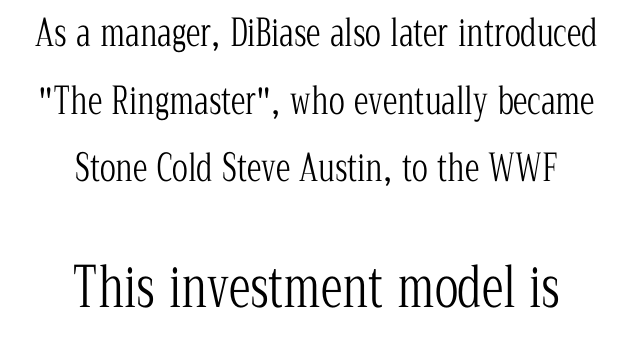
{"serif": "yes", "italic": "no", "bold": "no", "weight": "light", "width": "condensed", "stroke_contrast": "low", "x_height": "medium", "monospaced": "no", "underline": "no", "align": "center", "line_spacing_ratio": 1.83, "letter_spacing": "normal", "letter_spacing_em": 0.0, "larger_block": "second", "size_ratio": 1.49, "glyph_px": 55}
